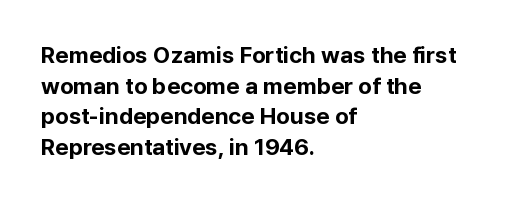
{"italic": "no", "bold": "yes", "underline": "no", "align": "left", "line_spacing": "normal", "line_spacing_ratio": 1.33, "letter_spacing": "normal", "letter_spacing_em": 0.0, "glyph_px": 23}
